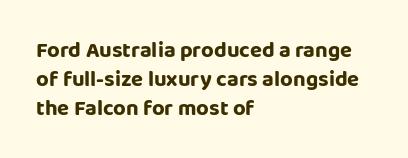
The image shows 22 px text type, upright; set left-aligned, normal line spacing (1.31x), normal letter spacing, not underlined.
